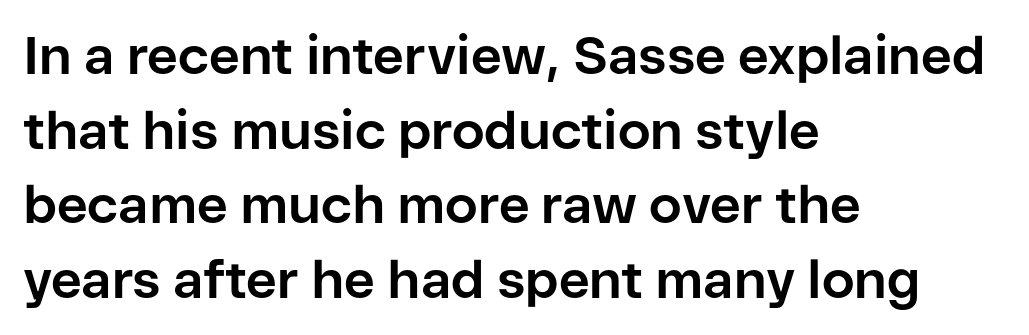
The image shows 53 px bold sans-serif type, upright; set left-aligned, normal line spacing (1.41x), normal letter spacing, not underlined; low stroke contrast and a medium x-height.
